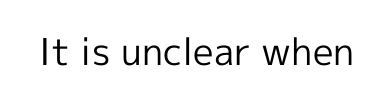
Q: Is the text bold? A: No.
Q: Is the text italic (slanted)? A: No, it is upright.
Q: Is the typeface a serif or a sans-serif typeface? A: Sans-serif.
Q: Is the text underlined? A: No.
Q: Is the spacing between letters normal or unusually wide? A: Normal.
Q: Width (condensed, normal, or wide)? A: Normal.
Q: x-height? A: Medium.
Q: Monospaced? A: No.
